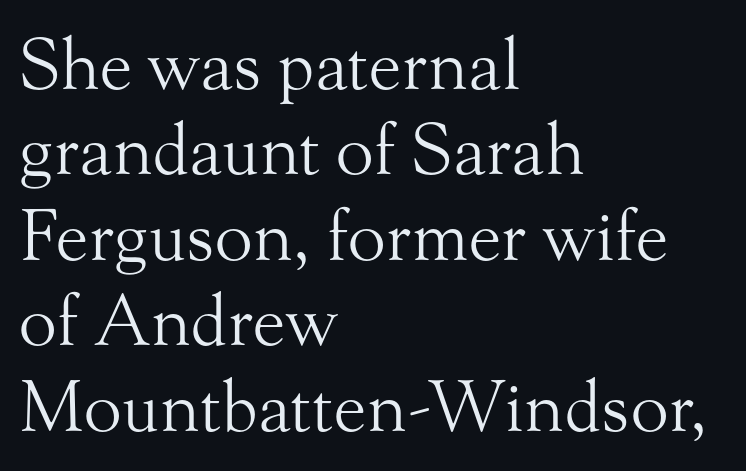
Q: Is the text bold? A: No.
Q: Is the text italic (slanted)? A: No, it is upright.
Q: Is the typeface a serif or a sans-serif typeface? A: Serif.
Q: Is the text underlined? A: No.
Q: How is the paragraph aligned? A: Left-aligned.
Q: Is the spacing between letters normal or unusually wide? A: Normal.
Q: Width (condensed, normal, or wide)? A: Normal.
Q: Stroke contrast? A: Medium.
Q: x-height? A: Small.
Q: Monospaced? A: No.
